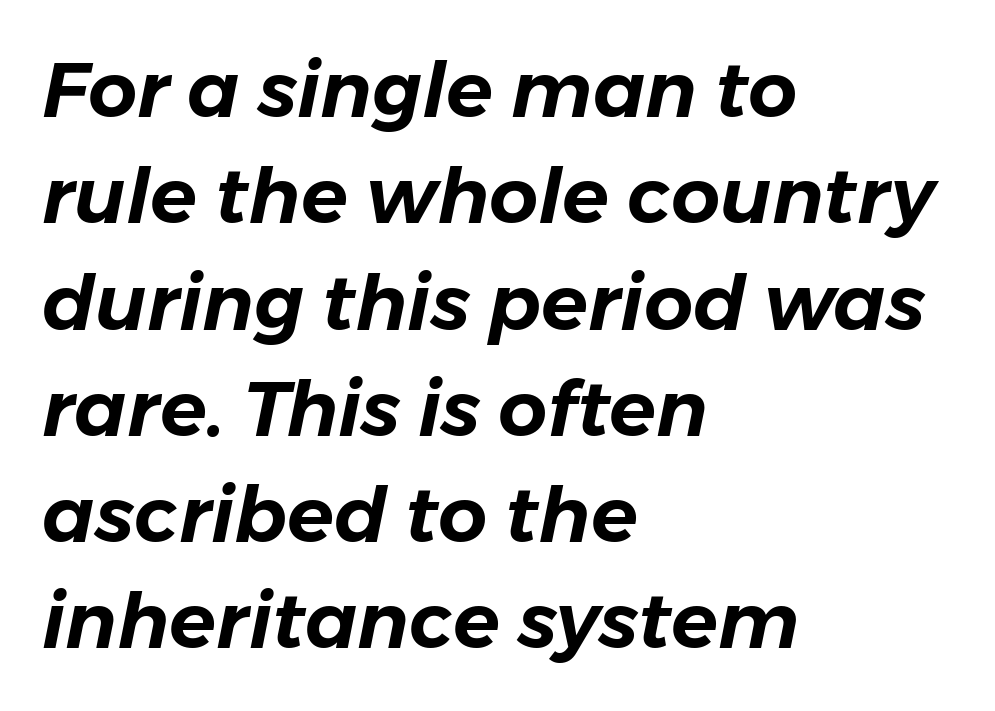
Q: Is the text italic (slanted)? A: Yes, it leans right by about 11 degrees.
Q: Is the text underlined? A: No.
Q: How is the paragraph aligned? A: Left-aligned.
Q: Is the spacing between letters normal or unusually wide? A: Normal.
Q: Is the spacing between lines tight, normal or loose? A: Normal.
Q: Width (condensed, normal, or wide)? A: Normal.
Q: Stroke contrast? A: Low.
Q: x-height? A: Medium.
Q: Monospaced? A: No.
